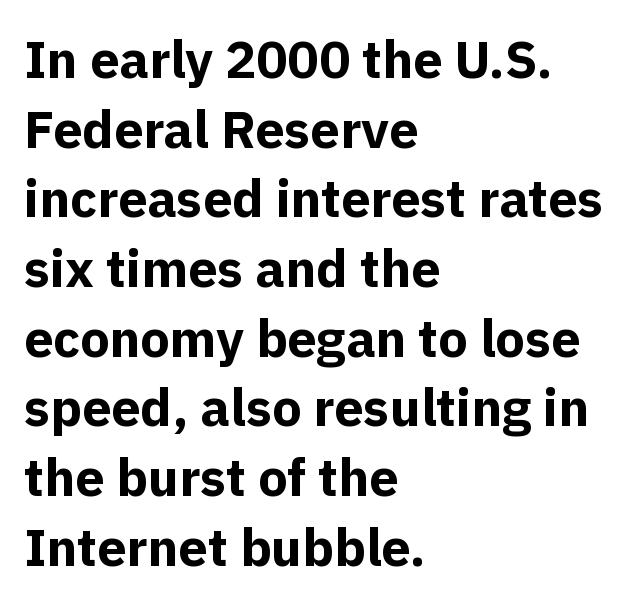
The rendering keeps characters at their native spacing. When letters stand straight like this, we call the style roman or upright. Bare-footed words on every line. Note: no serifs on the glyphs. The face used here is proportionally spaced, like ordinary book or web type.
